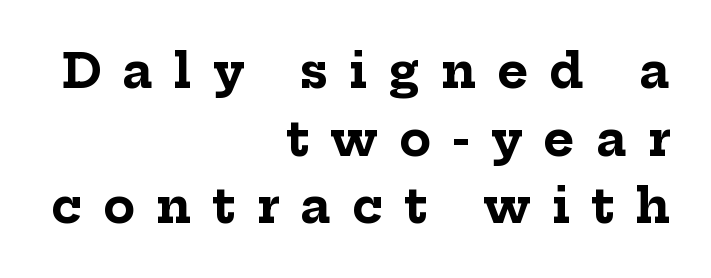
Q: Is the text bold? A: Yes.
Q: Is the text italic (slanted)? A: No, it is upright.
Q: Is the typeface a serif or a sans-serif typeface? A: Serif.
Q: Is the text underlined? A: No.
Q: How is the paragraph aligned? A: Right-aligned.
Q: Is the spacing between letters normal or unusually wide? A: Unusually wide.
Q: Is the spacing between lines tight, normal or loose? A: Normal.
Q: Width (condensed, normal, or wide)? A: Normal.
Q: Stroke contrast? A: Low.
Q: x-height? A: Medium.
Q: Monospaced? A: No.
